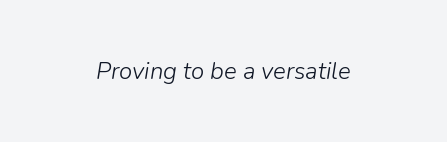
Q: Is the text bold? A: No.
Q: Is the text italic (slanted)? A: Yes, it leans right by about 9 degrees.
Q: Is the text underlined? A: No.
Q: Is the spacing between letters normal or unusually wide? A: Normal.
